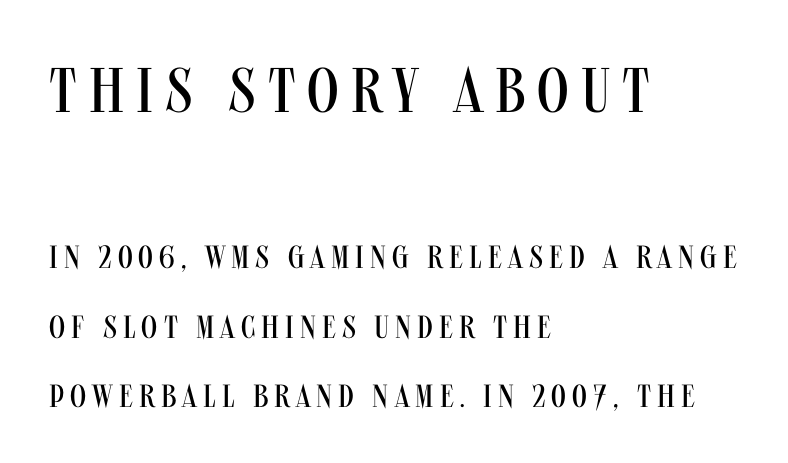
The image shows 63 px regular-weight, condensed sans-serif type, upright; set left-aligned, loose line spacing (2.17x), not underlined; the first (top) block is 1.97x larger; medium stroke contrast and a large x-height.
